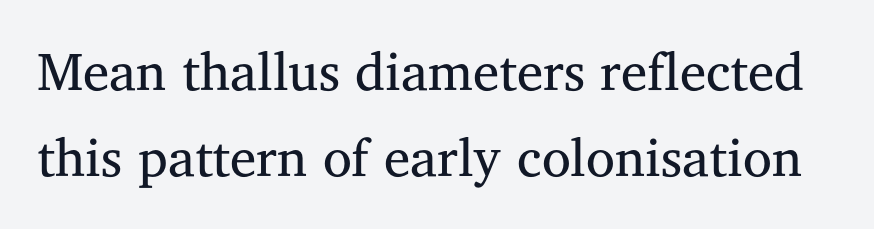
Q: Is the text bold? A: No.
Q: Is the text italic (slanted)? A: No, it is upright.
Q: Is the typeface a serif or a sans-serif typeface? A: Serif.
Q: Is the text underlined? A: No.
Q: Is the spacing between letters normal or unusually wide? A: Normal.
Q: Is the spacing between lines tight, normal or loose? A: Normal.
Q: Width (condensed, normal, or wide)? A: Normal.
Q: Stroke contrast? A: Medium.
Q: x-height? A: Medium.
Q: Monospaced? A: No.
